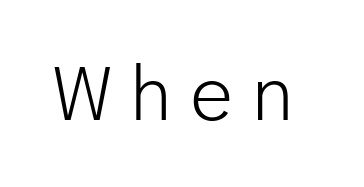
Q: Is the text bold? A: No.
Q: Is the text italic (slanted)? A: No, it is upright.
Q: Is the typeface a serif or a sans-serif typeface? A: Sans-serif.
Q: Is the text underlined? A: No.
Q: Width (condensed, normal, or wide)? A: Normal.
Q: Stroke contrast? A: Low.
Q: x-height? A: Medium.
